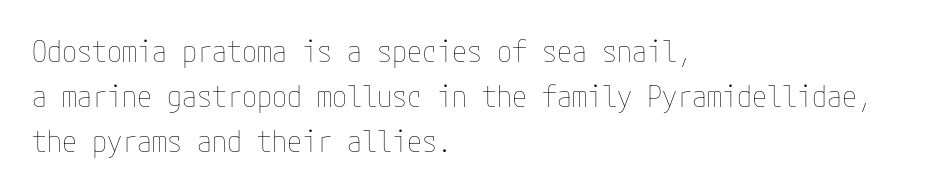
Q: Is the text bold? A: No.
Q: Is the text italic (slanted)? A: No, it is upright.
Q: Is the text underlined? A: No.
Q: How is the paragraph aligned? A: Left-aligned.
Q: Is the spacing between letters normal or unusually wide? A: Normal.
Q: Is the spacing between lines tight, normal or loose? A: Normal.
Q: Width (condensed, normal, or wide)? A: Condensed.
Q: Stroke contrast? A: Low.
Q: x-height? A: Medium.
